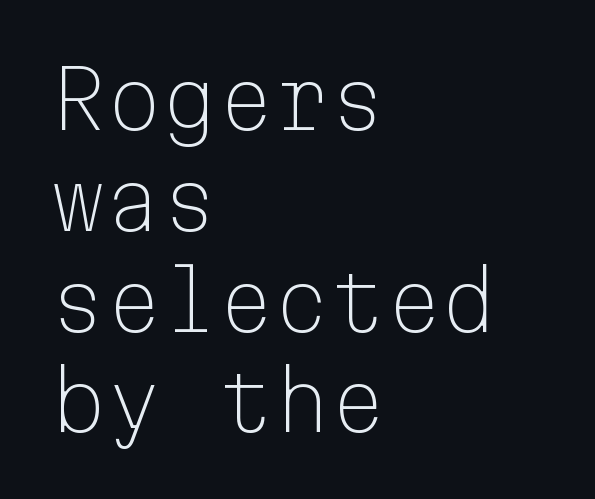
These glyphs show unthickened strokes, regular width or finer. One-word summary of the alignment: left. Each letter's strokes conclude bluntly, with no projecting serifs. Style check: upright. Line spacing here is normal.
